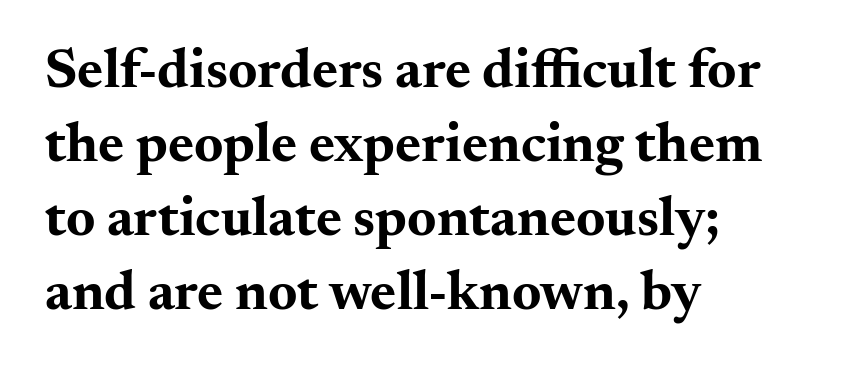
The image shows 56 px bold, wide serif type, upright; set left-aligned, normal line spacing (1.32x), normal letter spacing, not underlined; medium stroke contrast and a small x-height.
